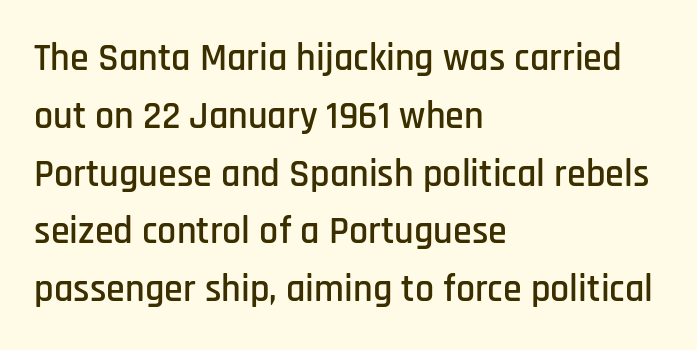
Leftover space on each line is placed entirely after the last word. The axis of the letterforms is exactly vertical. Lines of text with bare space underneath. This block has exactly the height ordinary leading produces. The face used here is proportionally spaced, like ordinary book or web type.
